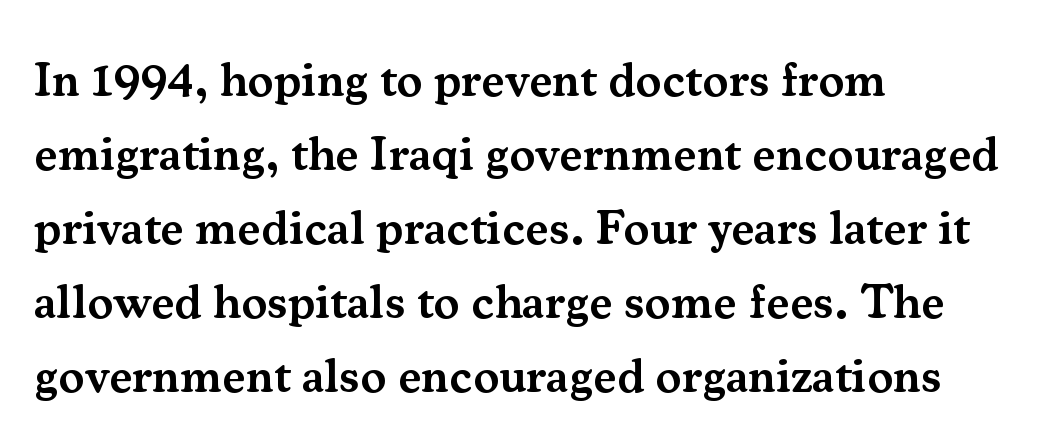
Q: Is the text bold? A: Semi-bold.
Q: Is the text italic (slanted)? A: No, it is upright.
Q: Is the typeface a serif or a sans-serif typeface? A: Serif.
Q: Is the text underlined? A: No.
Q: How is the paragraph aligned? A: Left-aligned.
Q: Is the spacing between letters normal or unusually wide? A: Normal.
Q: Is the spacing between lines tight, normal or loose? A: Normal.
Q: Width (condensed, normal, or wide)? A: Normal.
Q: Stroke contrast? A: Medium.
Q: x-height? A: Small.
Q: Monospaced? A: No.
